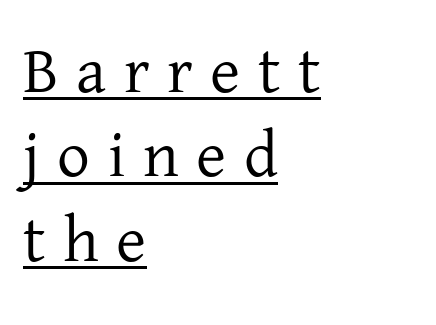
{"serif": "yes", "italic": "no", "width": "normal", "stroke_contrast": "low", "x_height": "medium", "monospaced": "no", "underline": "yes", "align": "left", "line_spacing": "normal", "line_spacing_ratio": 1.3, "letter_spacing": "wide", "letter_spacing_em": 0.27, "glyph_px": 65}
